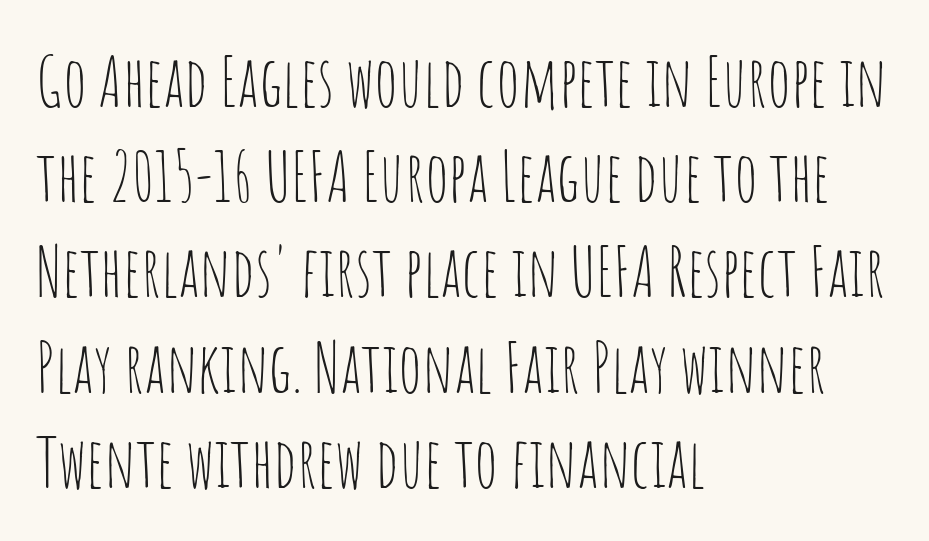
{"serif": "no", "italic": "no", "bold": "no", "weight": "thin", "width": "condensed", "stroke_contrast": "low", "x_height": "large", "monospaced": "no", "underline": "no", "align": "left", "line_spacing": "normal", "line_spacing_ratio": 1.38, "letter_spacing": "normal", "letter_spacing_em": 0.0, "glyph_px": 69}
